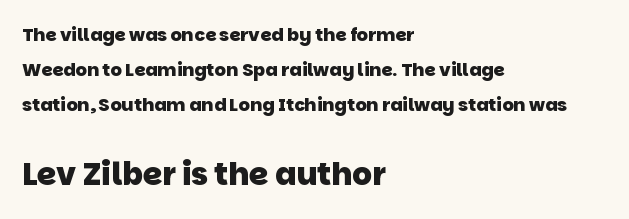
Q: Is the text bold? A: Yes.
Q: Is the typeface a serif or a sans-serif typeface? A: Sans-serif.
Q: Is the text underlined? A: No.
Q: How is the paragraph aligned? A: Left-aligned.
Q: Is the spacing between letters normal or unusually wide? A: Normal.
Q: Is the spacing between lines tight, normal or loose? A: Loose.
Q: Which block of text is set in a larger size, the first (top) or the second (bottom)? A: The second (bottom) one.
Q: Width (condensed, normal, or wide)? A: Normal.
Q: Stroke contrast? A: Low.
Q: x-height? A: Large.
Q: Monospaced? A: No.
